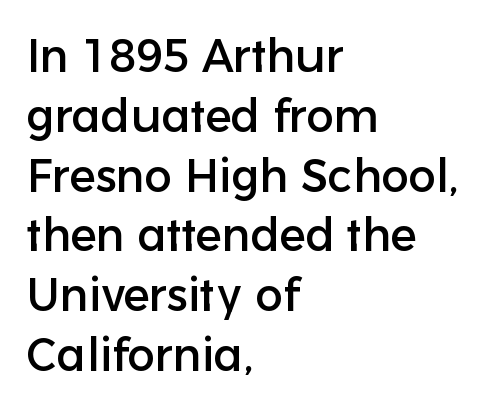
{"serif": "no", "italic": "no", "width": "normal", "stroke_contrast": "low", "x_height": "medium", "monospaced": "no", "underline": "no", "align": "left", "line_spacing": "normal", "line_spacing_ratio": 1.3, "letter_spacing": "normal", "letter_spacing_em": 0.0, "glyph_px": 46}
